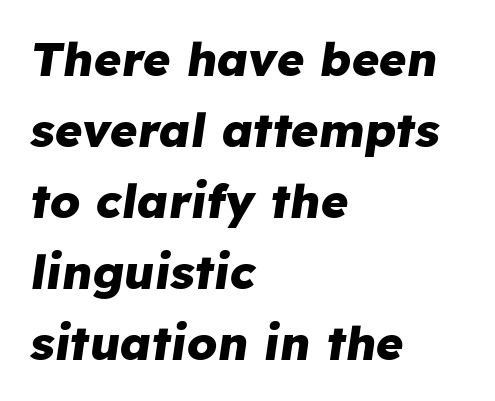
{"italic": "yes", "lean": "right", "slant_degrees": 8, "bold": "yes", "weight": "heavy", "width": "normal", "stroke_contrast": "low", "x_height": "medium", "monospaced": "no", "underline": "no", "align": "left", "line_spacing": "normal", "line_spacing_ratio": 1.51, "letter_spacing": "normal", "letter_spacing_em": 0.0, "glyph_px": 47}
